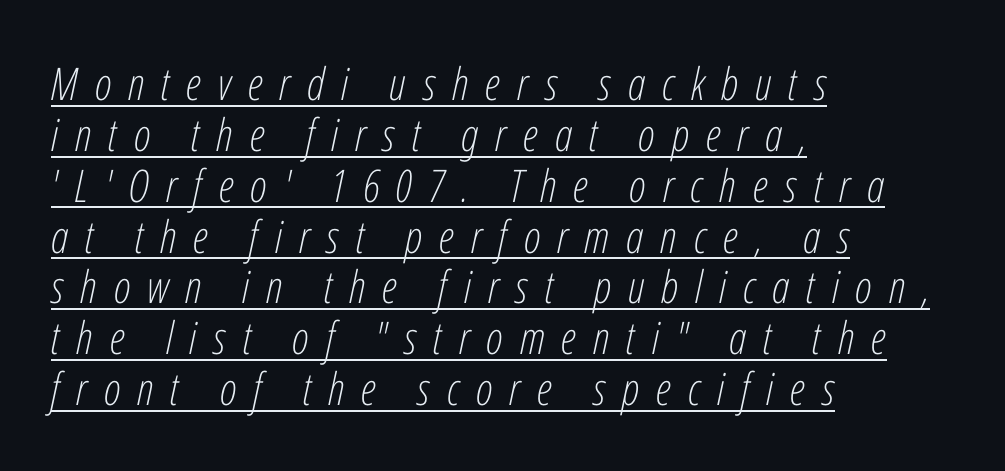
The cut favours lightness, reaching ordinary text weight at its darkest. Quick note: underline on. The face used here is rendered with a markedly widened letterfit. The ragged edge is on the right, which tells us the setting is flush left. Tightly led — the rows are bunched.
